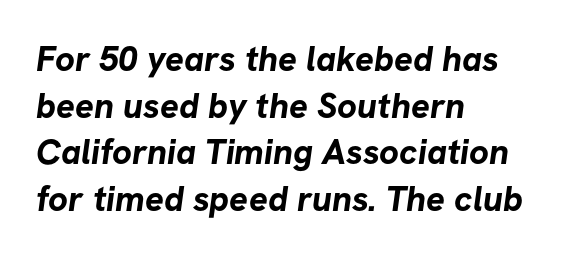
This rendering uses left alignment, leaving the right contour irregular. Beneath every word, the page is bare. Leading: standard. In terms of letterspacing, this is plain default setting.
